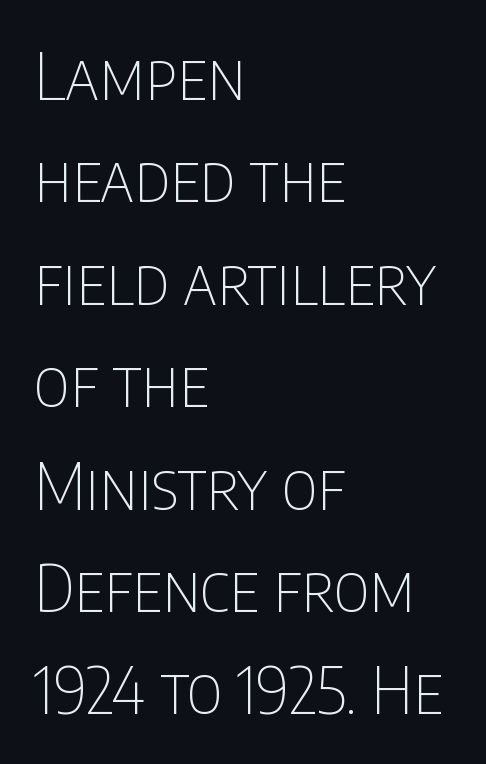
Q: Is the text bold? A: No.
Q: Is the text italic (slanted)? A: No, it is upright.
Q: Is the typeface a serif or a sans-serif typeface? A: Sans-serif.
Q: Is the text underlined? A: No.
Q: How is the paragraph aligned? A: Left-aligned.
Q: Is the spacing between letters normal or unusually wide? A: Normal.
Q: Is the spacing between lines tight, normal or loose? A: Normal.
Q: Width (condensed, normal, or wide)? A: Condensed.
Q: Stroke contrast? A: Low.
Q: x-height? A: Large.
Q: Monospaced? A: No.
